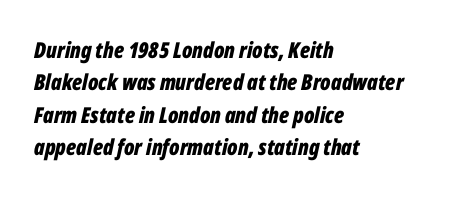
Q: Is the text bold? A: Yes.
Q: Is the text italic (slanted)? A: Yes, it leans right by about 12 degrees.
Q: Is the text underlined? A: No.
Q: How is the paragraph aligned? A: Left-aligned.
Q: Is the spacing between letters normal or unusually wide? A: Normal.
Q: Is the spacing between lines tight, normal or loose? A: Normal.
